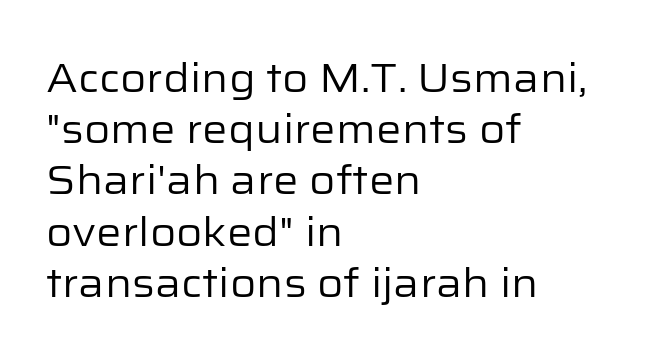
Horizontal alignment here is leftward, the default for most running prose. Evenly set lines give the paragraph a standard silhouette. Plain, unruled lines of type. The axis of the letterforms is exactly vertical.
